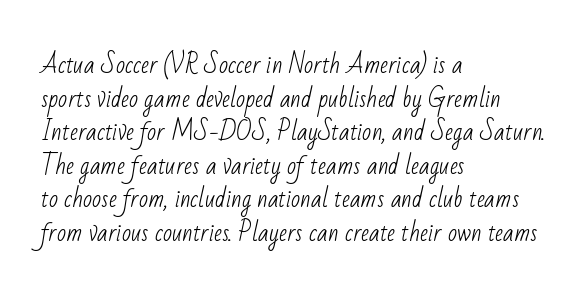
{"bold": "no", "underline": "no", "align": "left", "line_spacing": "normal", "line_spacing_ratio": 1.4, "letter_spacing": "normal", "letter_spacing_em": 0.0, "glyph_px": 24}
